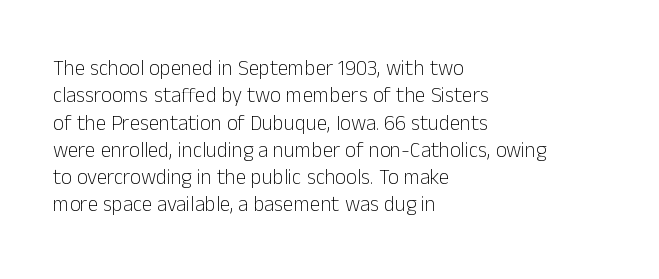
The image shows 21 px text type, upright; set left-aligned, normal line spacing (1.3x), normal letter spacing, not underlined.
